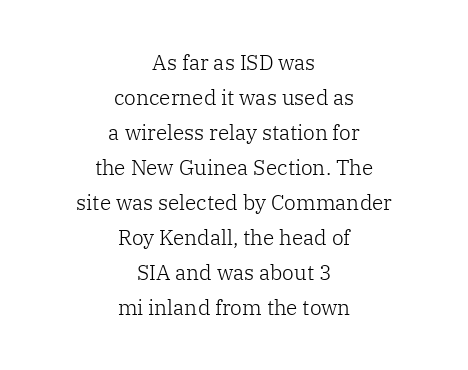
Q: Is the text bold? A: No.
Q: Is the text italic (slanted)? A: No, it is upright.
Q: Is the text underlined? A: No.
Q: How is the paragraph aligned? A: Centered.
Q: Is the spacing between letters normal or unusually wide? A: Normal.
Q: Is the spacing between lines tight, normal or loose? A: Normal.
